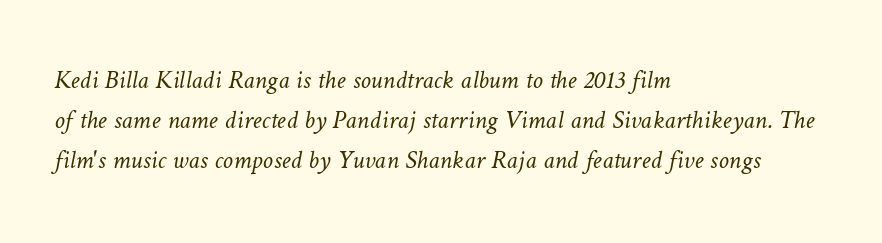
{"bold": "no", "underline": "no", "align": "left", "line_spacing": "normal", "line_spacing_ratio": 1.53, "letter_spacing": "normal", "letter_spacing_em": 0.0, "glyph_px": 26}
